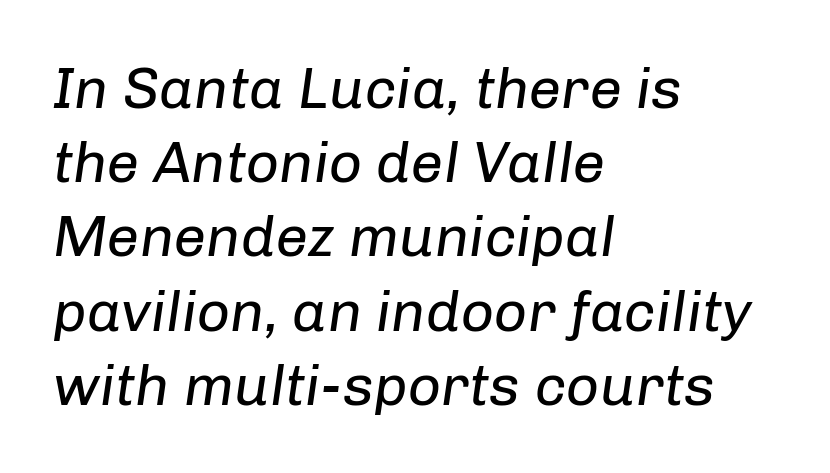
Q: Is the text bold? A: No.
Q: Is the text italic (slanted)? A: Yes, it leans right by about 8 degrees.
Q: Is the text underlined? A: No.
Q: How is the paragraph aligned? A: Left-aligned.
Q: Is the spacing between letters normal or unusually wide? A: Normal.
Q: Is the spacing between lines tight, normal or loose? A: Normal.
Q: Width (condensed, normal, or wide)? A: Normal.
Q: Stroke contrast? A: Low.
Q: x-height? A: Medium.
Q: Monospaced? A: No.
